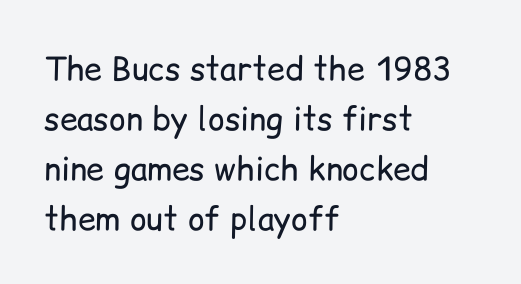
{"serif": "no", "italic": "no", "bold": "no", "weight": "regular", "width": "normal", "stroke_contrast": "low", "x_height": "medium", "monospaced": "no", "underline": "no", "align": "left", "line_spacing": "normal", "line_spacing_ratio": 1.56, "letter_spacing": "normal", "letter_spacing_em": 0.0, "glyph_px": 32}
